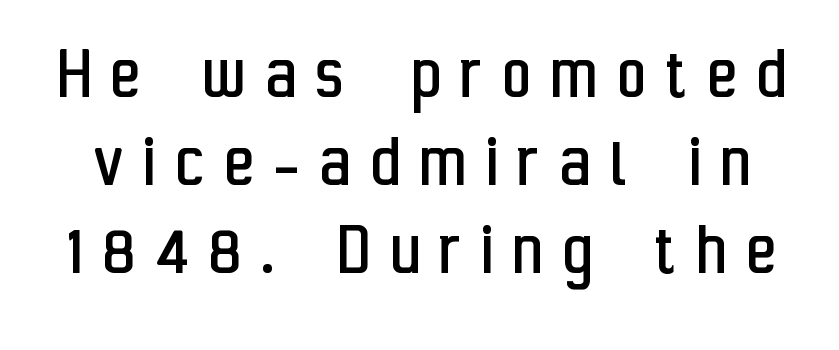
The image shows 78 px regular-weight, condensed sans-serif type, upright; set tight line spacing (1.13x), unusually wide letter spacing (+0.27 em), not underlined; low stroke contrast and a medium x-height.
